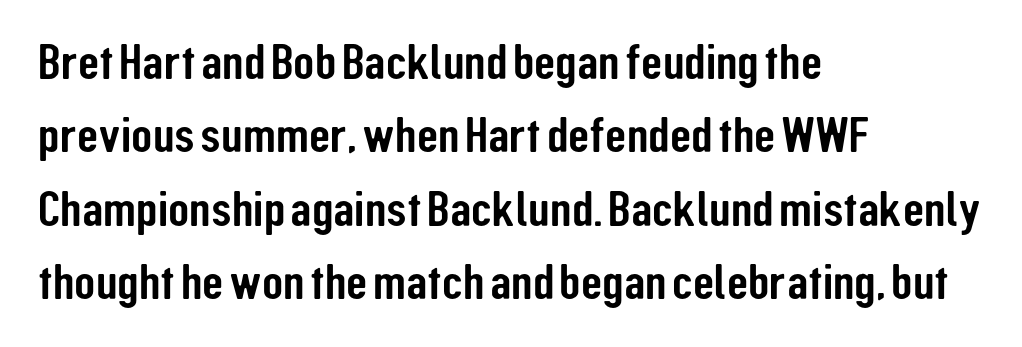
The image shows 49 px condensed sans-serif type, upright; set left-aligned, normal line spacing (1.5x), normal letter spacing, not underlined; low stroke contrast and a medium x-height.
